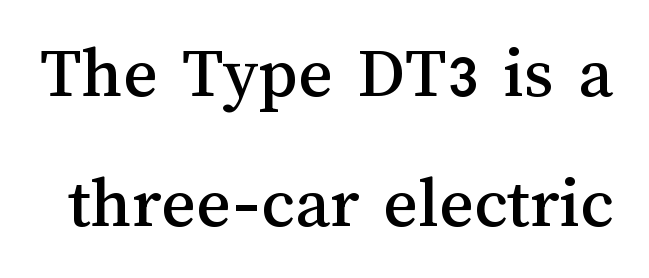
Q: Is the text italic (slanted)? A: No, it is upright.
Q: Is the text underlined? A: No.
Q: Is the spacing between letters normal or unusually wide? A: Normal.
Q: Width (condensed, normal, or wide)? A: Normal.
Q: Stroke contrast? A: Medium.
Q: x-height? A: Medium.
Q: Monospaced? A: No.
